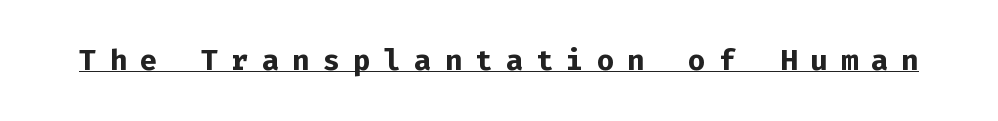
{"serif": "no", "italic": "no", "bold": "yes", "weight": "bold", "width": "normal", "stroke_contrast": "low", "x_height": "medium", "monospaced": "yes", "underline": "yes", "letter_spacing": "wide", "letter_spacing_em": 0.45, "glyph_px": 29}
